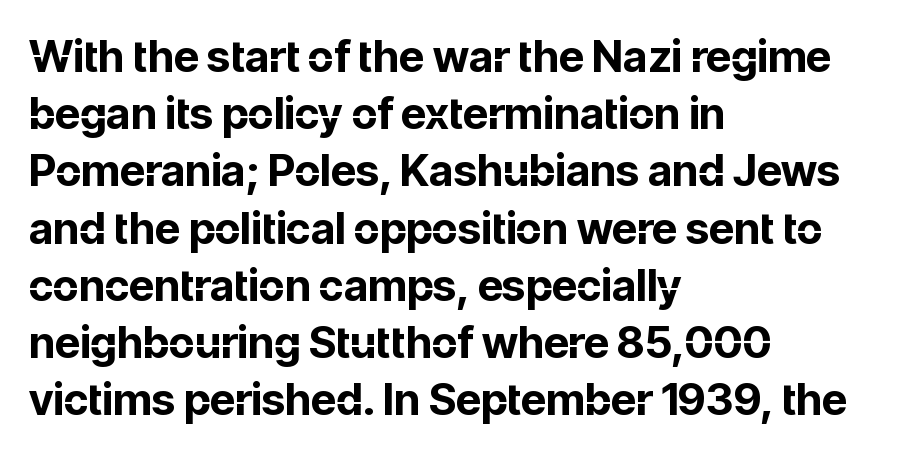
A typesetter would label this face a sans. If you drew a line through each stem, it would be perfectly vertical. Note the varied advance widths — an 'i' is clearly narrower than an 'm'. Type without underlining.
